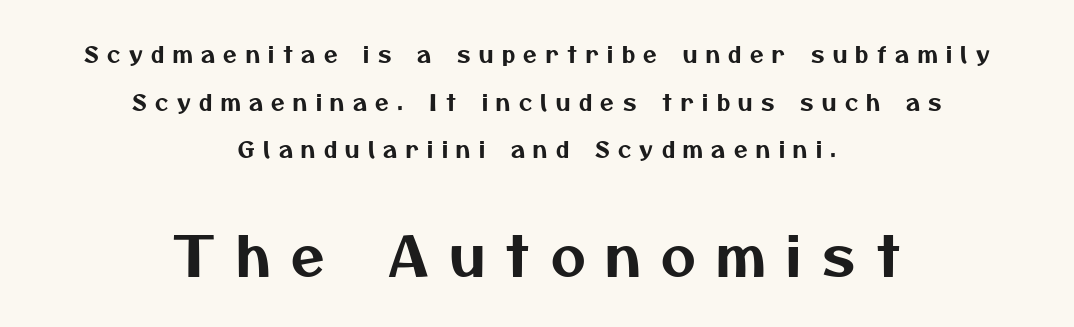
{"serif": "no", "width": "normal", "stroke_contrast": "medium", "x_height": "medium", "monospaced": "no", "underline": "no", "align": "center", "line_spacing": "loose", "line_spacing_ratio": 2.16, "letter_spacing": "wide", "letter_spacing_em": 0.39, "larger_block": "second", "size_ratio": 2.45, "glyph_px": 54}
